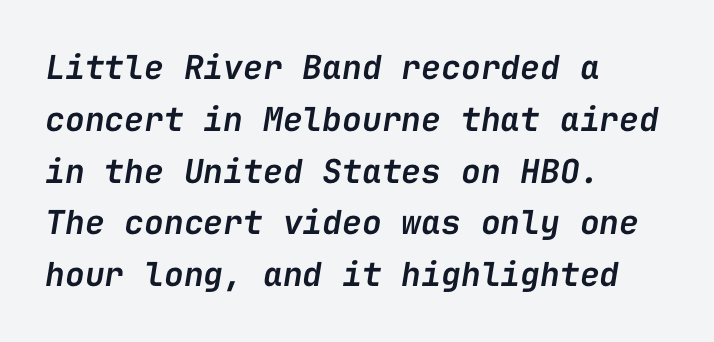
Q: Is the text bold? A: Semi-bold.
Q: Is the text italic (slanted)? A: Yes, it leans right by about 9 degrees.
Q: Is the text underlined? A: No.
Q: How is the paragraph aligned? A: Left-aligned.
Q: Is the spacing between letters normal or unusually wide? A: Normal.
Q: Is the spacing between lines tight, normal or loose? A: Normal.
Q: Width (condensed, normal, or wide)? A: Normal.
Q: Stroke contrast? A: Low.
Q: x-height? A: Medium.
Q: Monospaced? A: Yes.
